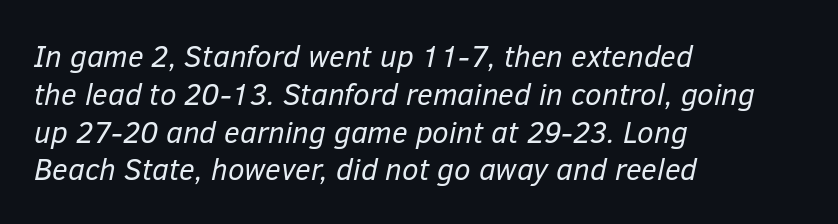
{"italic": "yes", "lean": "right", "slant_degrees": 12, "bold": "no", "weight": "regular", "width": "normal", "stroke_contrast": "low", "x_height": "medium", "monospaced": "no", "underline": "no", "align": "left", "line_spacing": "normal", "line_spacing_ratio": 1.26, "letter_spacing": "normal", "letter_spacing_em": 0.0, "glyph_px": 30}
